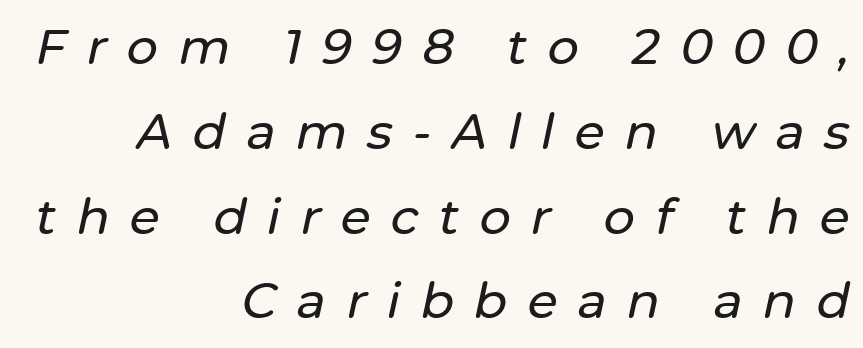
The strip under each line holds only bare page. Emphasis-style slanted type is in use. Proportional: the letters do not fall into vertical columns. The setting favours the right margin, as signatures and pull-quotes sometimes do.
